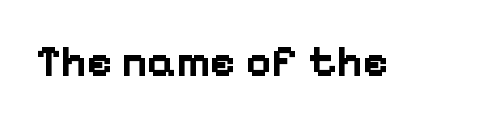
The image shows 44 px bold sans-serif type, upright; set normal letter spacing, not underlined; low stroke contrast and a medium x-height.
